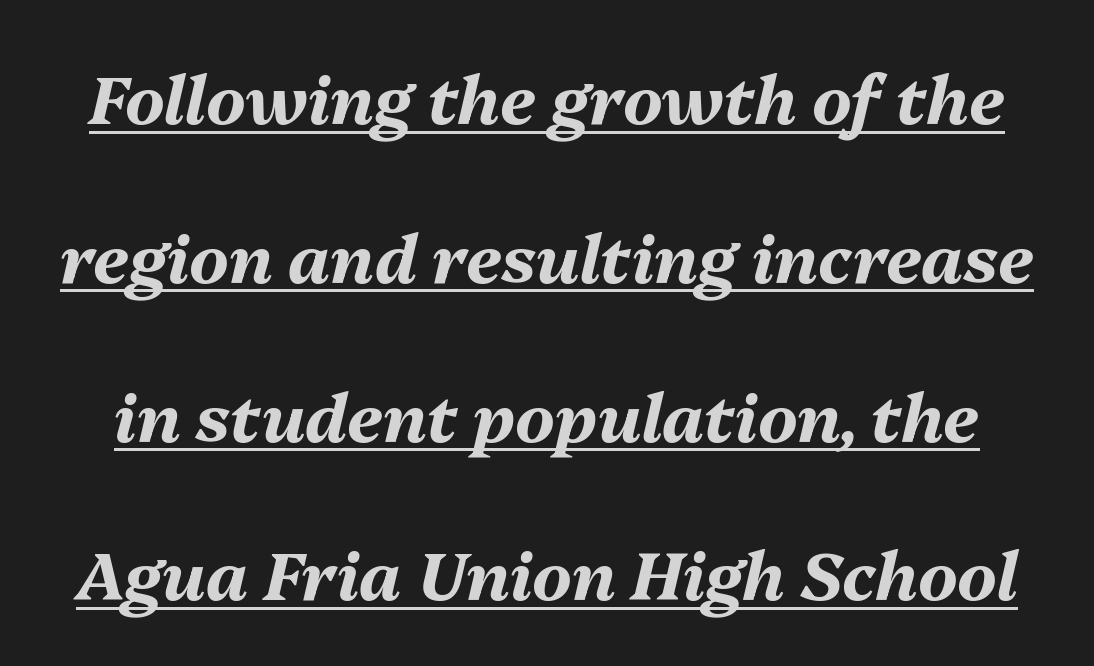
The image shows 67 px bold type, italic (leaning right); set loose line spacing (2.37x), normal letter spacing, underlined; medium stroke contrast and a medium x-height.
